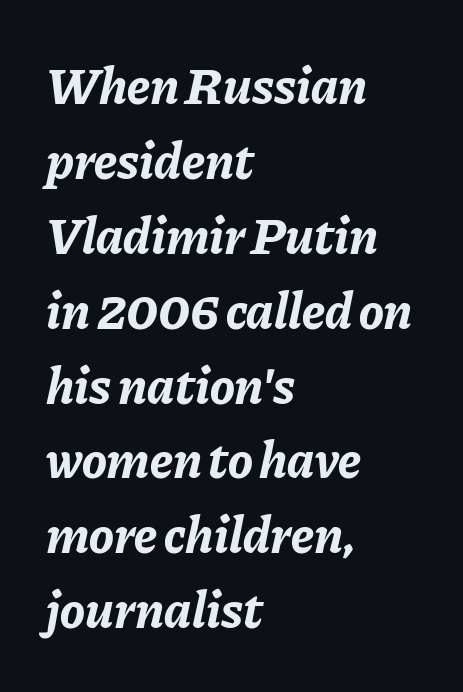
{"italic": "yes", "lean": "right", "slant_degrees": 11, "bold": "yes", "weight": "bold", "width": "normal", "stroke_contrast": "low", "x_height": "medium", "monospaced": "no", "underline": "no", "align": "left", "line_spacing": "normal", "line_spacing_ratio": 1.44, "letter_spacing": "normal", "letter_spacing_em": 0.0, "glyph_px": 52}
